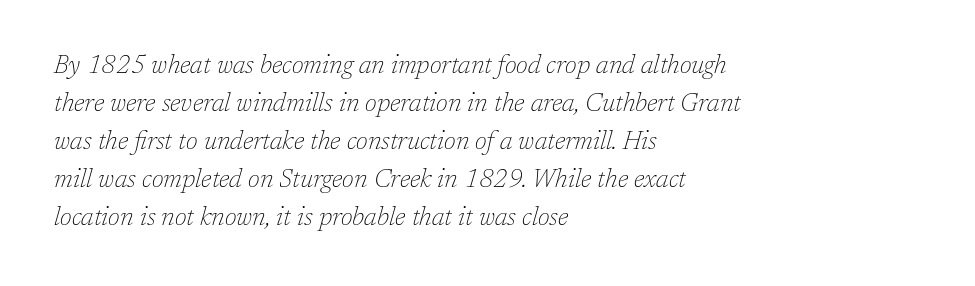
{"italic": "yes", "lean": "right", "slant_degrees": 17, "bold": "no", "underline": "no", "align": "left", "line_spacing": "normal", "line_spacing_ratio": 1.52, "letter_spacing": "normal", "letter_spacing_em": 0.0, "glyph_px": 25}
